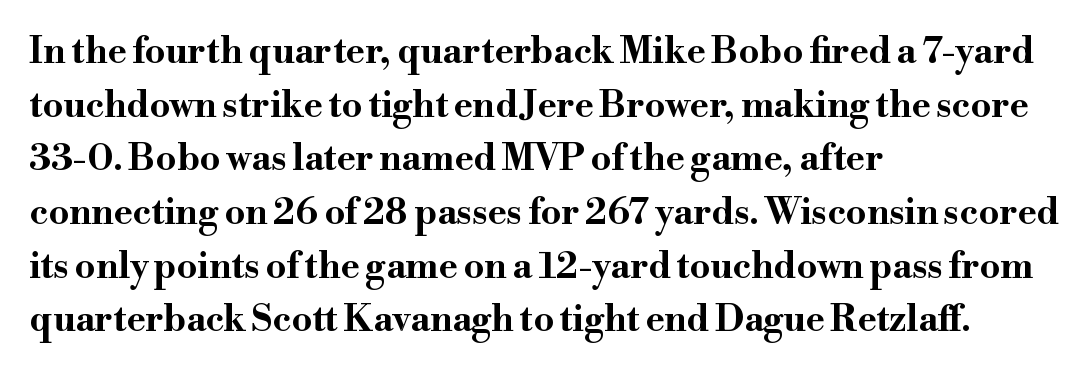
{"serif": "yes", "italic": "no", "bold": "yes", "weight": "bold", "width": "wide", "stroke_contrast": "high", "x_height": "small", "monospaced": "no", "underline": "no", "align": "left", "line_spacing": "normal", "line_spacing_ratio": 1.49, "letter_spacing": "normal", "letter_spacing_em": 0.0, "glyph_px": 36}
